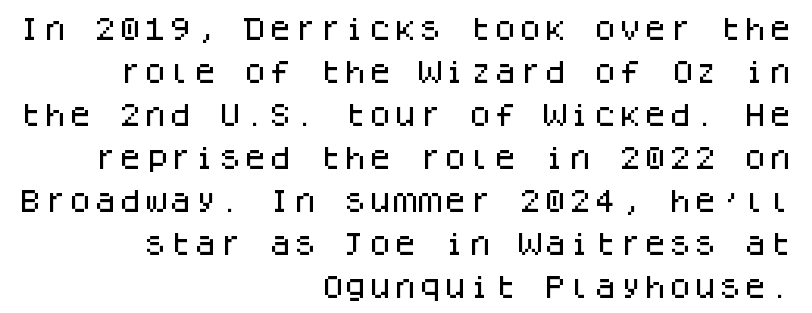
Check under the words: just untouched page. Short note: letters normally spaced. Right-aligned paragraph, ragged on the left. If you drew a line through each stem, it would be perfectly vertical.
